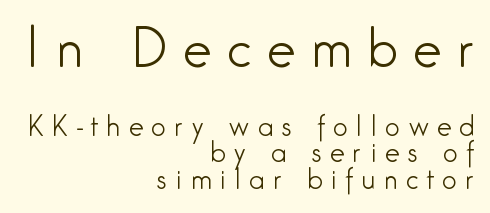
{"serif": "no", "italic": "no", "bold": "no", "weight": "light", "width": "condensed", "stroke_contrast": "low", "x_height": "medium", "monospaced": "no", "underline": "no", "align": "right", "line_spacing": "tight", "line_spacing_ratio": 1.02, "letter_spacing": "wide", "letter_spacing_em": 0.33, "larger_block": "first", "size_ratio": 1.96, "glyph_px": 51}
